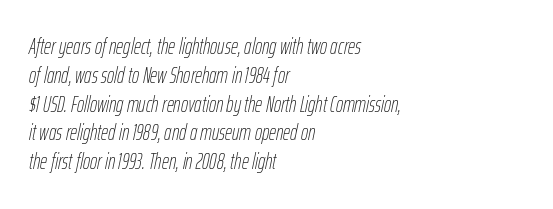
{"italic": "yes", "lean": "right", "slant_degrees": 12, "bold": "no", "underline": "no", "align": "left", "line_spacing": "normal", "line_spacing_ratio": 1.31, "letter_spacing": "normal", "letter_spacing_em": 0.0, "glyph_px": 22}
